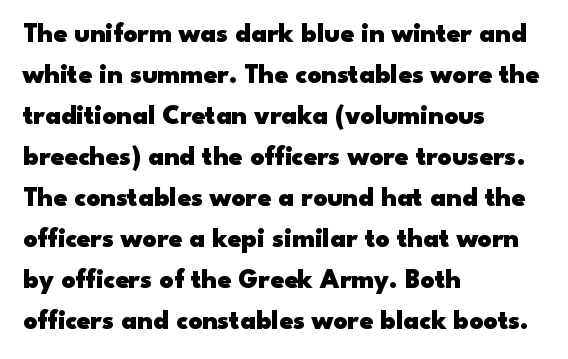
{"italic": "no", "bold": "yes", "underline": "no", "align": "left", "line_spacing": "normal", "line_spacing_ratio": 1.52, "letter_spacing": "normal", "letter_spacing_em": 0.0, "glyph_px": 27}
